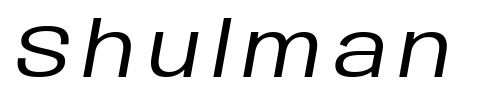
Q: Is the text bold? A: No.
Q: Is the text italic (slanted)? A: Yes, it leans right by about 10 degrees.
Q: Is the text underlined? A: No.
Q: Width (condensed, normal, or wide)? A: Normal.
Q: Stroke contrast? A: Low.
Q: x-height? A: Large.
Q: Monospaced? A: No.
